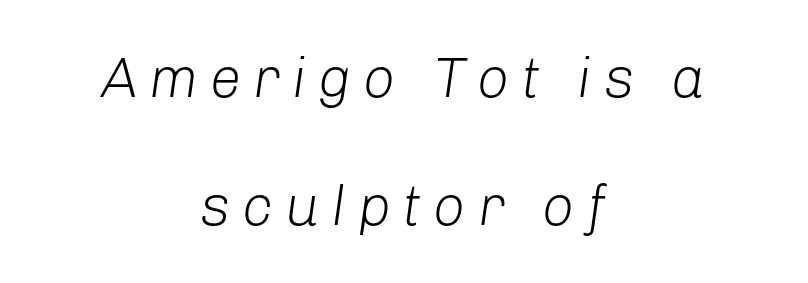
The image shows 57 px light type, italic (leaning right); set centered, loose line spacing (2.24x), unusually wide letter spacing (+0.2 em), not underlined; low stroke contrast and a medium x-height.
